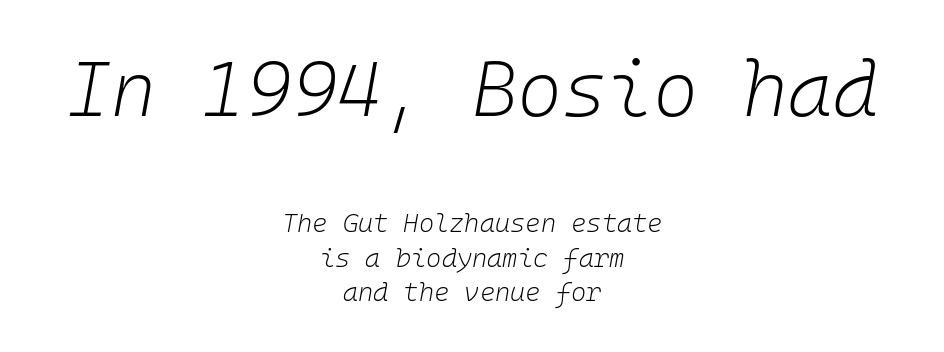
Q: Is the text bold? A: No.
Q: Is the text italic (slanted)? A: Yes, it leans right by about 10 degrees.
Q: Is the text underlined? A: No.
Q: How is the paragraph aligned? A: Centered.
Q: Is the spacing between letters normal or unusually wide? A: Normal.
Q: Is the spacing between lines tight, normal or loose? A: Normal.
Q: Which block of text is set in a larger size, the first (top) or the second (bottom)? A: The first (top) one.
Q: Width (condensed, normal, or wide)? A: Normal.
Q: Stroke contrast? A: Low.
Q: x-height? A: Medium.
Q: Monospaced? A: Yes.
